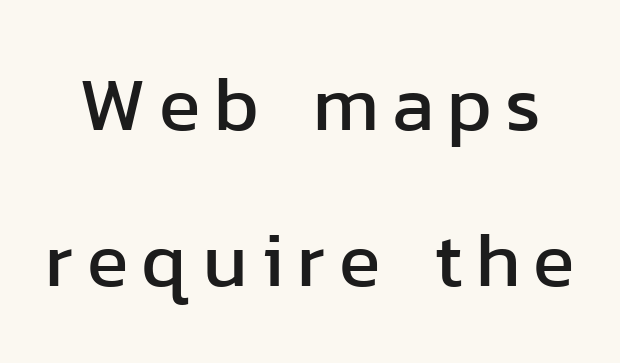
{"serif": "no", "italic": "no", "width": "normal", "stroke_contrast": "low", "x_height": "medium", "monospaced": "no", "underline": "no", "line_spacing": "loose", "line_spacing_ratio": 2.03, "glyph_px": 77}
